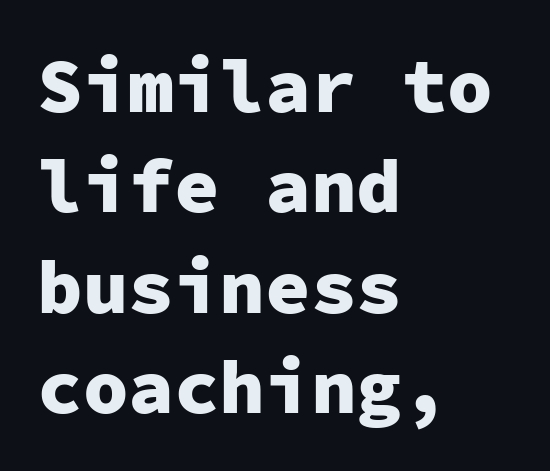
Check under the words: just untouched page. The rendering uses a bold face; every stroke is thick and dark. A typesetter would call this leading conventional body-copy spacing. Here the glyphs are tracked normally, forming tight word shapes. The face used here is monospaced, like something from a code editor.
